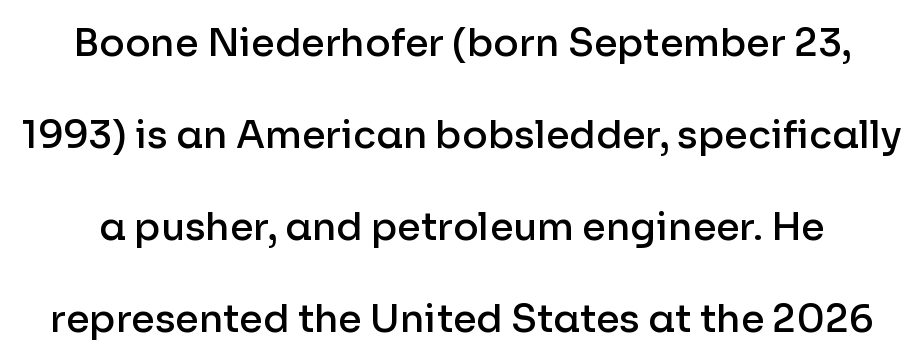
Look at the stroke-to-counter ratio: somewhat heavy, a semibold. Designer's note — italics off, roman on. Compared with typical paragraphs, the rows here are farther apart. The rendering shows plain stroke endings on the letterforms — a sans-serif design.
